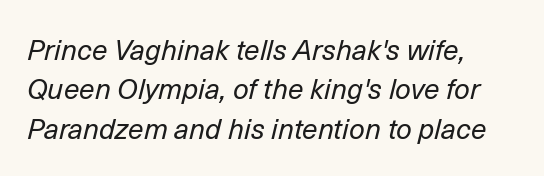
The image shows 28 px regular-weight type, italic (leaning right); set left-aligned, normal line spacing (1.41x), normal letter spacing, not underlined; low stroke contrast and a medium x-height.
